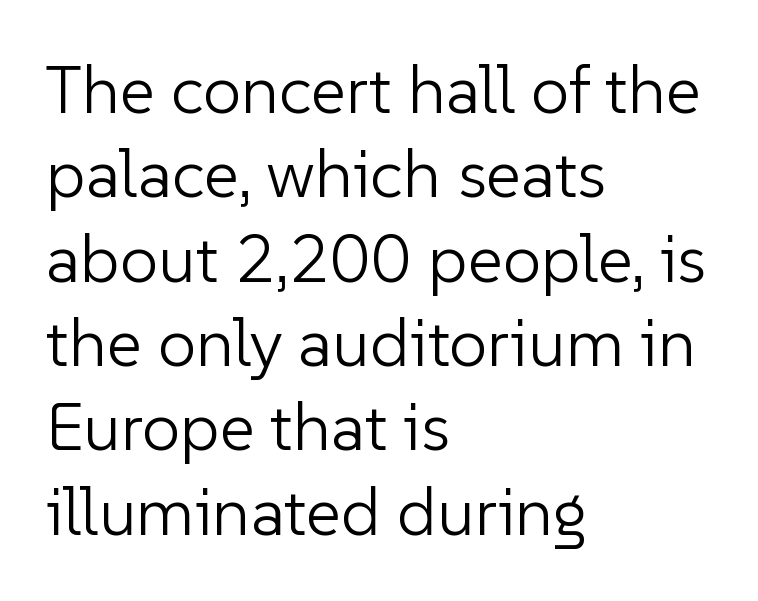
{"serif": "no", "italic": "no", "bold": "no", "weight": "light", "width": "normal", "stroke_contrast": "low", "x_height": "medium", "monospaced": "no", "underline": "no", "align": "left", "line_spacing_ratio": 1.24, "letter_spacing": "normal", "letter_spacing_em": 0.0, "glyph_px": 68}
